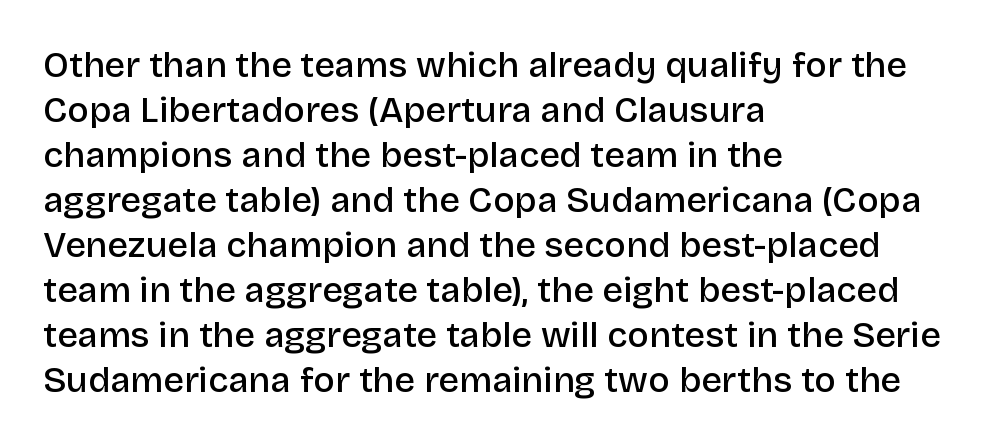
Q: Is the text bold? A: Semi-bold.
Q: Is the text italic (slanted)? A: No, it is upright.
Q: Is the typeface a serif or a sans-serif typeface? A: Sans-serif.
Q: Is the text underlined? A: No.
Q: How is the paragraph aligned? A: Left-aligned.
Q: Is the spacing between letters normal or unusually wide? A: Normal.
Q: Is the spacing between lines tight, normal or loose? A: Normal.
Q: Width (condensed, normal, or wide)? A: Normal.
Q: Stroke contrast? A: Low.
Q: x-height? A: Large.
Q: Monospaced? A: No.
